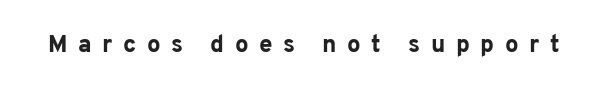
Caption: bold face, heavy strokes. This is roman type, the default non-slanted kind. What stands out about the letter spacing? Its width — letters are far apart. Type without underlining.
